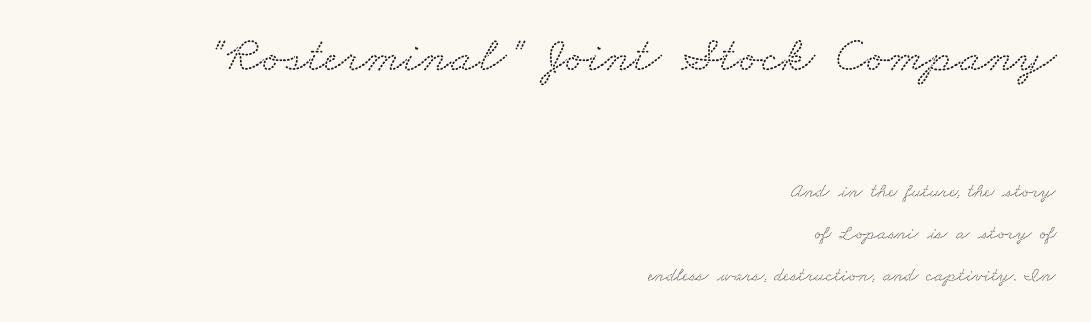
The image shows 51 px wide serif type; set right-aligned, loose line spacing (2.1x), normal letter spacing, not underlined; the first (top) block is 2.55x larger; low stroke contrast and a small x-height.
